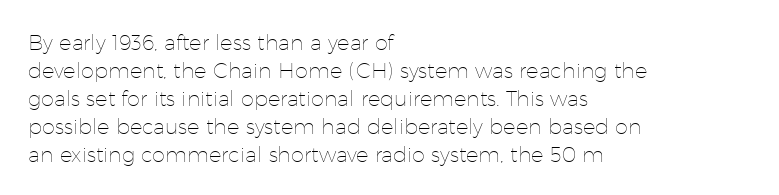
The paragraph has a hard left edge and a soft right edge. Rows of type keep a routine distance in the vertical direction. The letters sit at their default tracking, neither squeezed nor spread. Posture: vertical.
